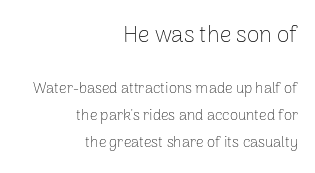
{"italic": "no", "bold": "no", "underline": "no", "align": "right", "line_spacing_ratio": 1.78, "letter_spacing": "normal", "letter_spacing_em": 0.0, "larger_block": "first", "size_ratio": 1.53, "glyph_px": 23}
